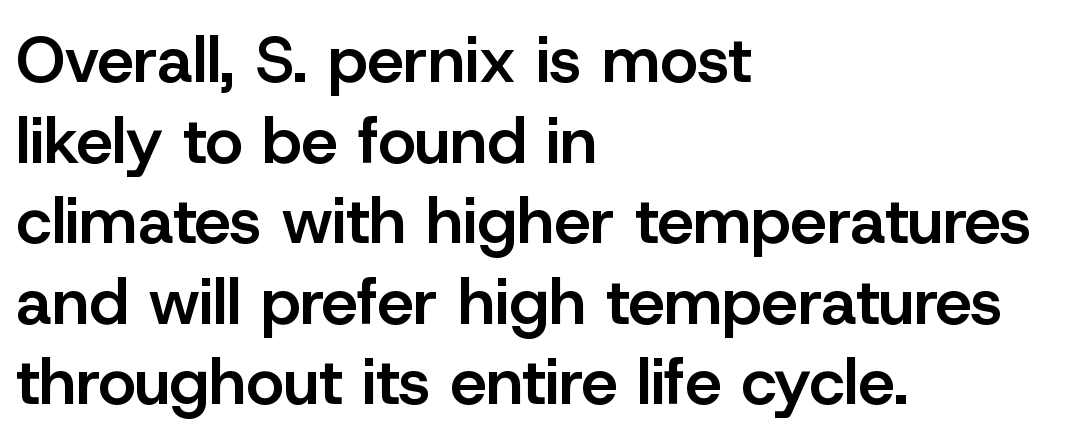
The type is set solid horizontally, with unmodified tracking. This is the in-between weight designers call semibold or demi. Think of a printed novel: that variable character pitch is what you see here. Teacher's note: observe the even left margin — that is flush-left alignment. This is roman type, the default non-slanted kind. Examine the stroke ends and you'll find no serifs.
